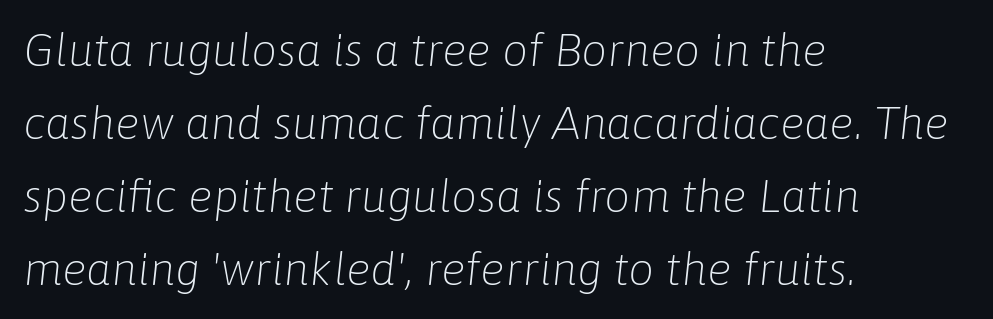
{"italic": "yes", "lean": "right", "slant_degrees": 6, "bold": "no", "weight": "light", "width": "normal", "stroke_contrast": "low", "x_height": "medium", "monospaced": "no", "underline": "no", "align": "left", "line_spacing": "normal", "line_spacing_ratio": 1.59, "letter_spacing": "normal", "letter_spacing_em": 0.0, "glyph_px": 46}
